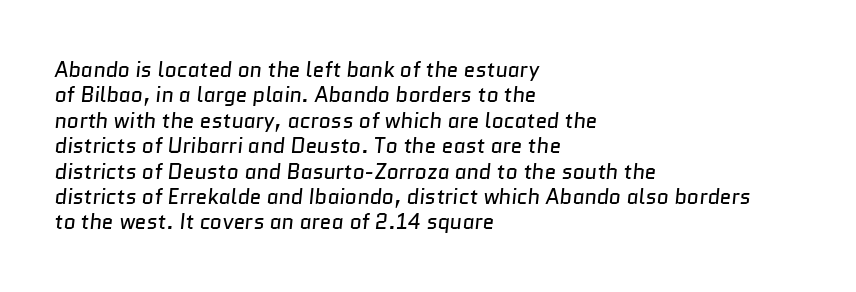
Q: Is the text bold? A: No.
Q: Is the text underlined? A: No.
Q: How is the paragraph aligned? A: Left-aligned.
Q: Is the spacing between letters normal or unusually wide? A: Normal.
